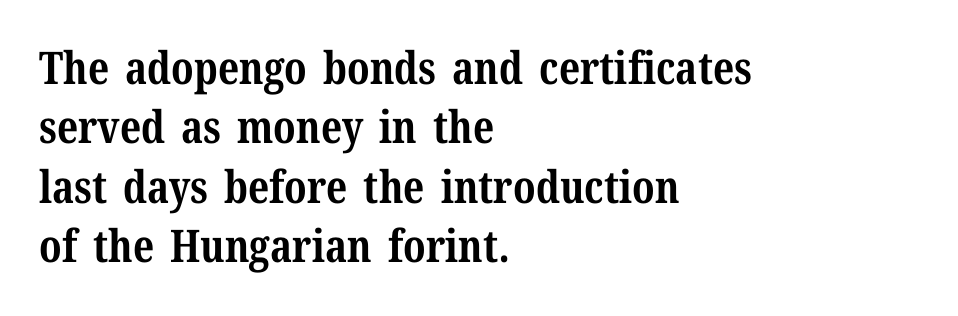
The axis of the letterforms is exactly vertical. Examine the stroke ends and you'll spot serifs. Its strokes are broad and dark, the hallmark of bold type. The rendering keeps characters at their native spacing. This rendering uses left alignment, leaving the right contour irregular. Words float on clear page, feet unadorned.
